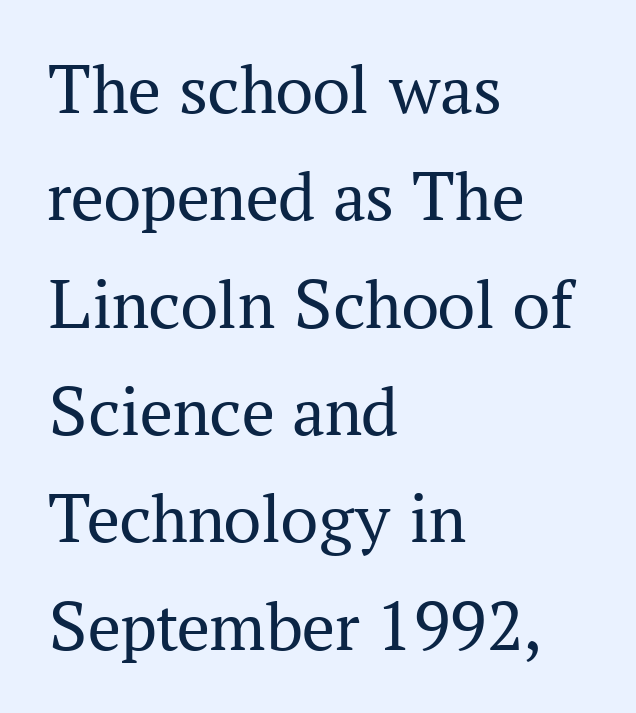
The image shows 73 px regular-weight serif type, upright; set left-aligned, normal line spacing (1.47x), normal letter spacing, not underlined; medium stroke contrast and a medium x-height.
